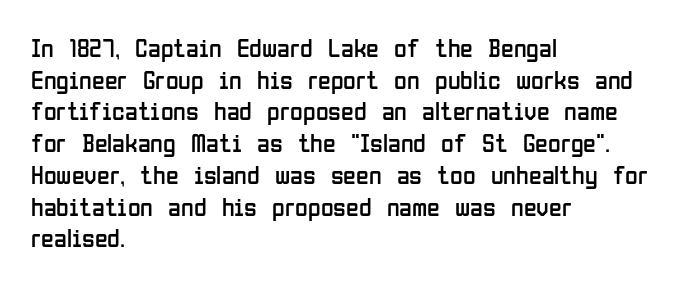
{"italic": "no", "bold": "no", "underline": "no", "align": "left", "line_spacing_ratio": 1.22, "letter_spacing": "normal", "letter_spacing_em": 0.0, "glyph_px": 26}
